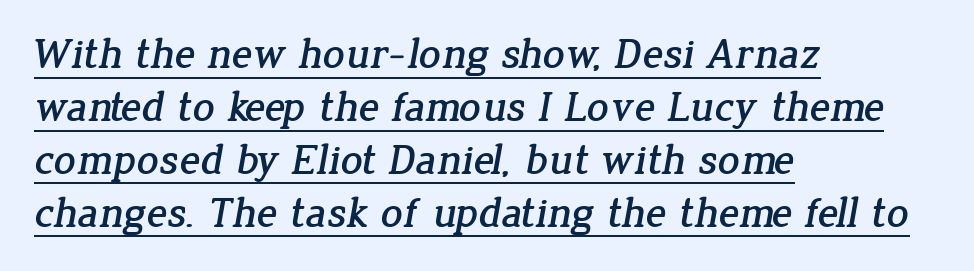
You can tell from the footed stems that serif type was used. This is underlined copy, the kind a proofreader might mark for attention. The rendering uses natural spacing where letterforms have individual widths. This rendering leaves character spacing at its baseline value. Casual observation: everything's shoved over to the left.
